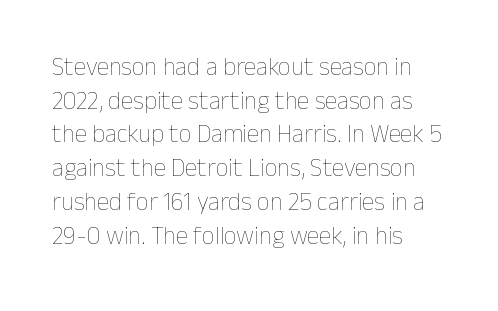
Q: Is the text bold? A: No.
Q: Is the text italic (slanted)? A: No, it is upright.
Q: Is the text underlined? A: No.
Q: How is the paragraph aligned? A: Left-aligned.
Q: Is the spacing between letters normal or unusually wide? A: Normal.
Q: Is the spacing between lines tight, normal or loose? A: Normal.
